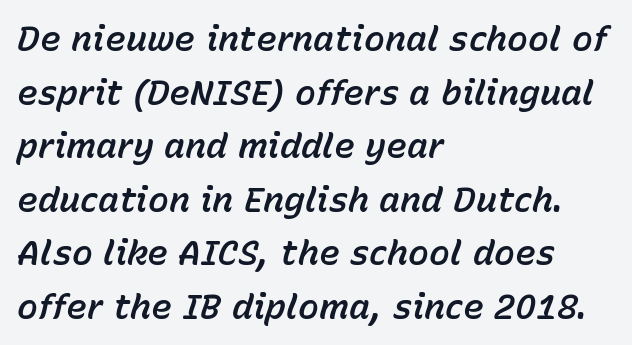
Q: Is the text italic (slanted)? A: Yes, it leans right by about 15 degrees.
Q: Is the text underlined? A: No.
Q: How is the paragraph aligned? A: Left-aligned.
Q: Is the spacing between letters normal or unusually wide? A: Normal.
Q: Is the spacing between lines tight, normal or loose? A: Normal.
Q: Width (condensed, normal, or wide)? A: Normal.
Q: Stroke contrast? A: Low.
Q: x-height? A: Medium.
Q: Monospaced? A: No.
